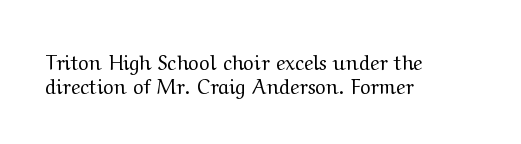
{"italic": "no", "bold": "no", "underline": "no", "align": "left", "line_spacing_ratio": 1.2, "letter_spacing": "normal", "letter_spacing_em": 0.0, "glyph_px": 20}
